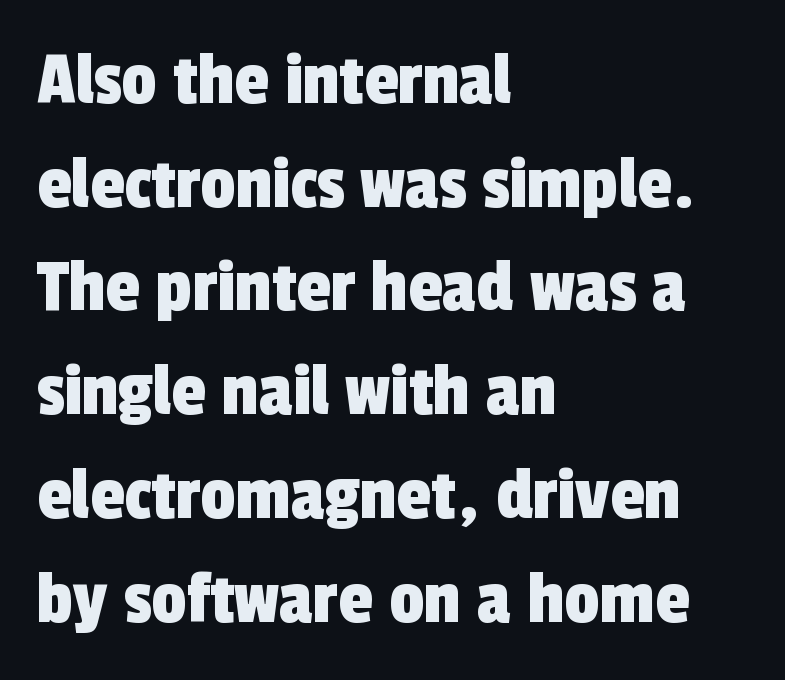
{"serif": "no", "width": "condensed", "x_height": "medium", "monospaced": "no", "underline": "no", "align": "left", "line_spacing": "normal", "line_spacing_ratio": 1.33, "letter_spacing": "normal", "letter_spacing_em": 0.0, "glyph_px": 78}
